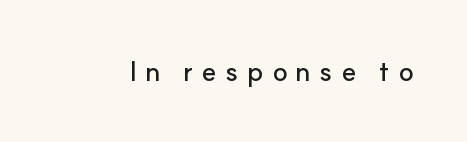
The image shows 28 px sans-serif type, upright; set unusually wide letter spacing (+0.29 em), not underlined; low stroke contrast and a small x-height.
